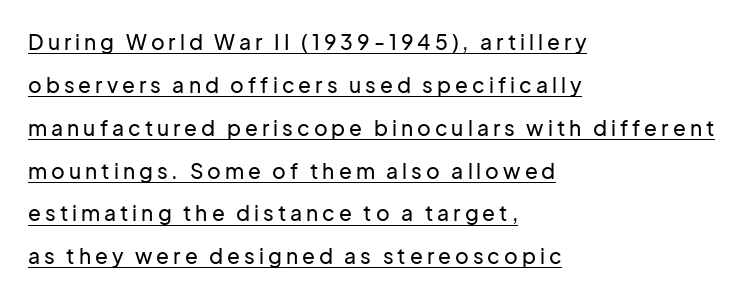
The image shows 21 px text type, upright; set left-aligned, loose line spacing (2.04x), underlined.
